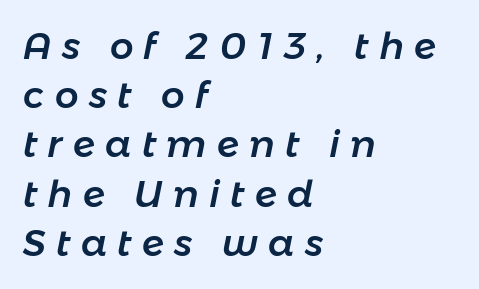
Q: Is the text italic (slanted)? A: Yes, it leans right by about 11 degrees.
Q: Is the text underlined? A: No.
Q: How is the paragraph aligned? A: Left-aligned.
Q: Is the spacing between letters normal or unusually wide? A: Unusually wide.
Q: Is the spacing between lines tight, normal or loose? A: Normal.
Q: Width (condensed, normal, or wide)? A: Normal.
Q: Stroke contrast? A: Low.
Q: x-height? A: Medium.
Q: Monospaced? A: No.
